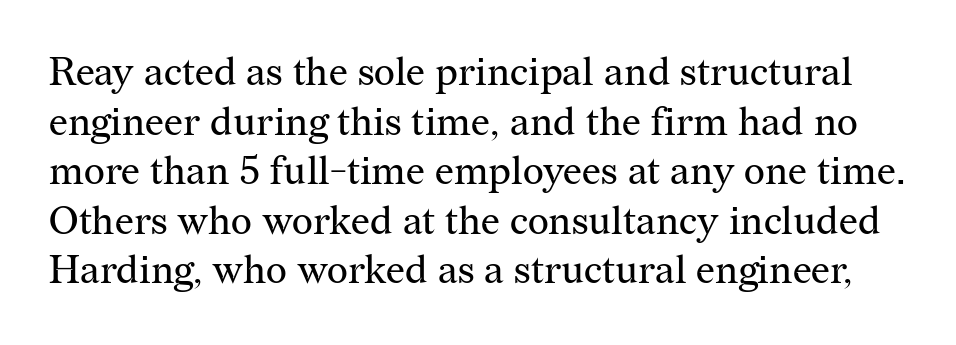
{"serif": "yes", "italic": "no", "bold": "no", "weight": "regular", "width": "normal", "stroke_contrast": "medium", "x_height": "medium", "monospaced": "no", "underline": "no", "line_spacing_ratio": 1.24, "letter_spacing": "normal", "letter_spacing_em": 0.0, "glyph_px": 40}
